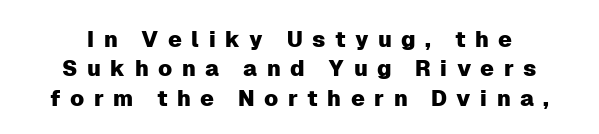
The image shows 22 px text type, upright; set normal line spacing (1.34x), unusually wide letter spacing (+0.43 em), not underlined.
